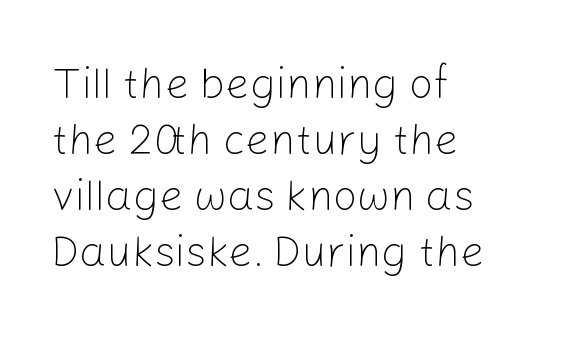
The image shows 43 px light sans-serif type, upright; set left-aligned, normal line spacing (1.3x), normal letter spacing, not underlined; low stroke contrast and a medium x-height.
